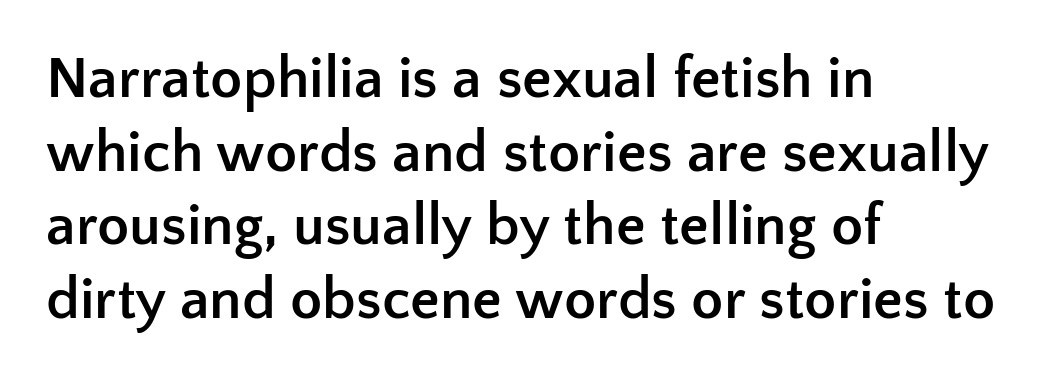
Q: Is the text bold? A: Yes.
Q: Is the text italic (slanted)? A: No, it is upright.
Q: Is the typeface a serif or a sans-serif typeface? A: Sans-serif.
Q: Is the text underlined? A: No.
Q: How is the paragraph aligned? A: Left-aligned.
Q: Is the spacing between letters normal or unusually wide? A: Normal.
Q: Is the spacing between lines tight, normal or loose? A: Normal.
Q: Width (condensed, normal, or wide)? A: Normal.
Q: Stroke contrast? A: Low.
Q: x-height? A: Medium.
Q: Monospaced? A: No.
